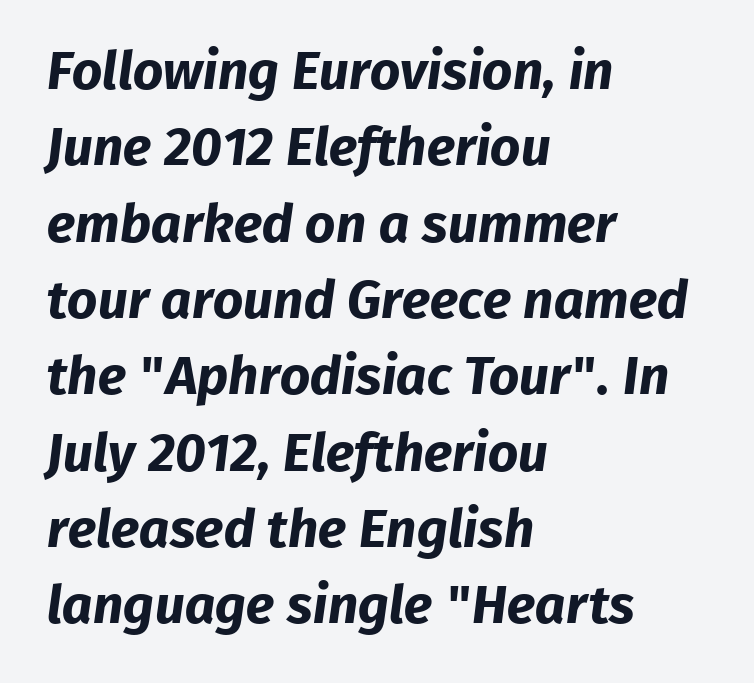
{"serif": "no", "bold": "yes", "weight": "bold", "width": "normal", "stroke_contrast": "low", "x_height": "medium", "monospaced": "no", "underline": "no", "align": "left", "line_spacing": "normal", "line_spacing_ratio": 1.44, "letter_spacing": "normal", "letter_spacing_em": 0.0, "glyph_px": 53}
